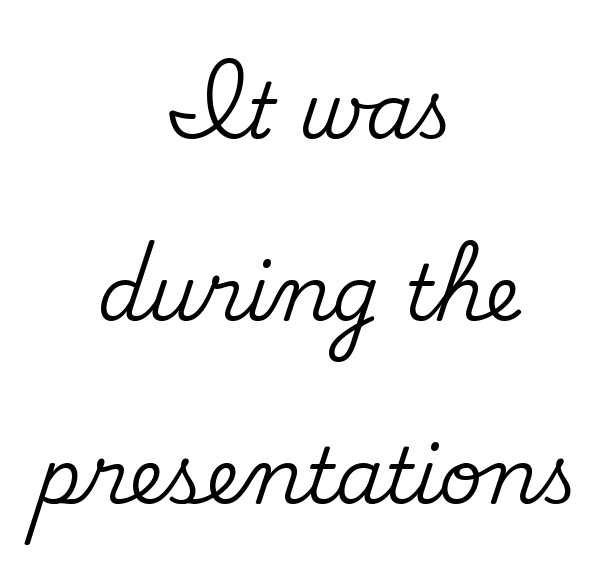
Rule under the text: the space is simply empty. Nothing unusual about the tracking: characters are spaced as the font intends. This rendering uses center alignment, leaving both contours irregular but symmetric. Note the varied advance widths — an 'i' is clearly narrower than an 'm'.
